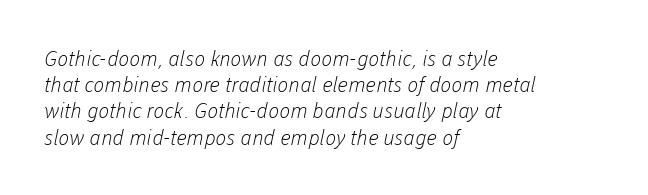
{"bold": "no", "underline": "no", "align": "left", "line_spacing": "normal", "line_spacing_ratio": 1.25, "letter_spacing": "normal", "letter_spacing_em": 0.0, "glyph_px": 21}
